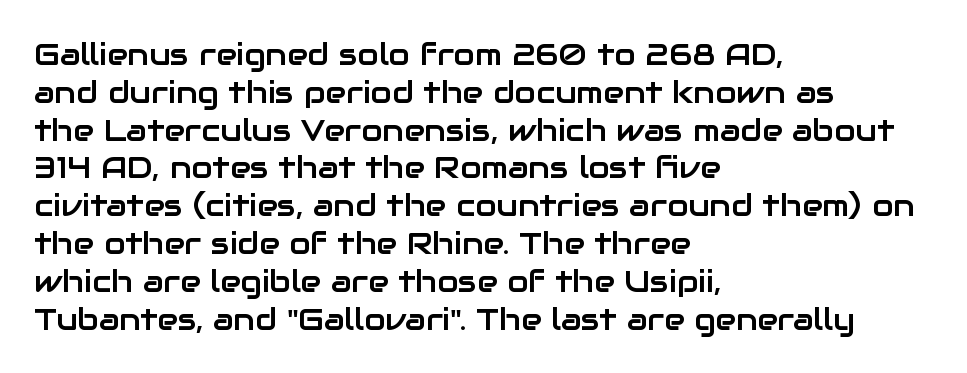
Q: Is the text italic (slanted)? A: No, it is upright.
Q: Is the typeface a serif or a sans-serif typeface? A: Sans-serif.
Q: Is the text underlined? A: No.
Q: How is the paragraph aligned? A: Left-aligned.
Q: Is the spacing between letters normal or unusually wide? A: Normal.
Q: Width (condensed, normal, or wide)? A: Normal.
Q: Stroke contrast? A: Low.
Q: x-height? A: Medium.
Q: Monospaced? A: No.
